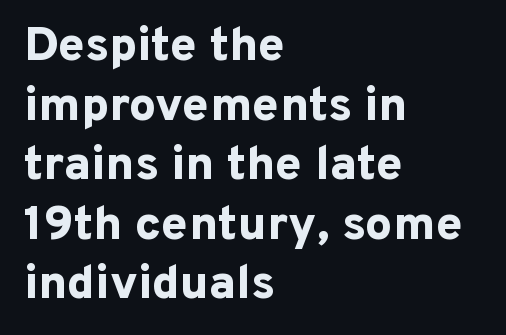
The image shows 48 px bold sans-serif type, upright; set left-aligned, line spacing 1.24x, normal letter spacing, not underlined; low stroke contrast and a medium x-height.
